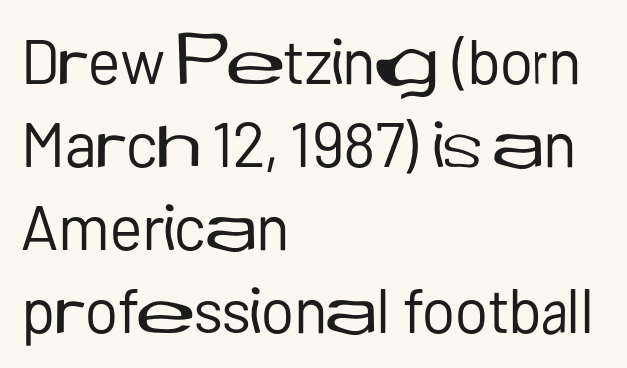
Teacher's note: observe the even left margin — that is flush-left alignment. A roman cut, with each character standing at attention. Just letters on the line, the space beneath them empty. Letter spacing: default.
